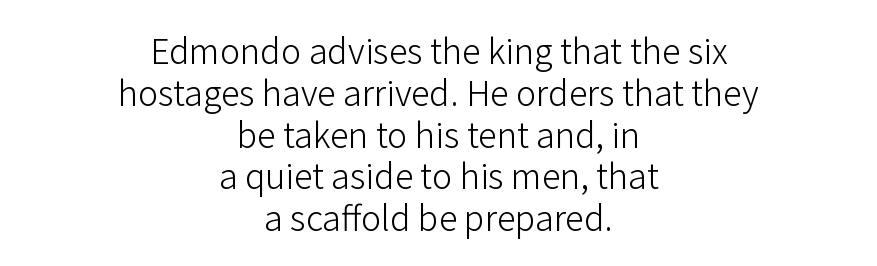
{"serif": "no", "italic": "no", "bold": "no", "weight": "light", "width": "normal", "stroke_contrast": "low", "x_height": "medium", "monospaced": "no", "underline": "no", "align": "center", "line_spacing_ratio": 1.23, "letter_spacing": "normal", "letter_spacing_em": 0.0, "glyph_px": 34}
